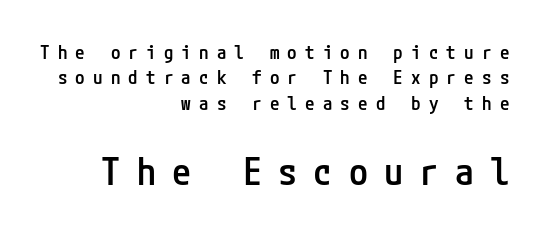
Font category for this specimen: sans-serif. Underlining? Definitely not there. This sample keeps an unexceptional amount of space between lines. The letters are spread apart with noticeably loose tracking.
